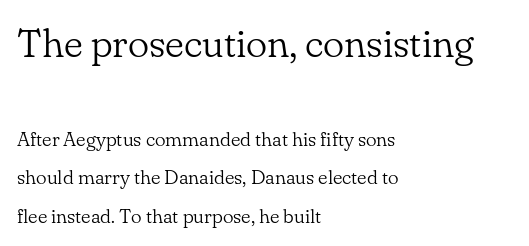
Q: Is the text bold? A: No.
Q: Is the text italic (slanted)? A: No, it is upright.
Q: Is the typeface a serif or a sans-serif typeface? A: Serif.
Q: Is the text underlined? A: No.
Q: How is the paragraph aligned? A: Left-aligned.
Q: Is the spacing between letters normal or unusually wide? A: Normal.
Q: Is the spacing between lines tight, normal or loose? A: Loose.
Q: Which block of text is set in a larger size, the first (top) or the second (bottom)? A: The first (top) one.
Q: Width (condensed, normal, or wide)? A: Normal.
Q: Stroke contrast? A: Low.
Q: x-height? A: Small.
Q: Monospaced? A: No.
